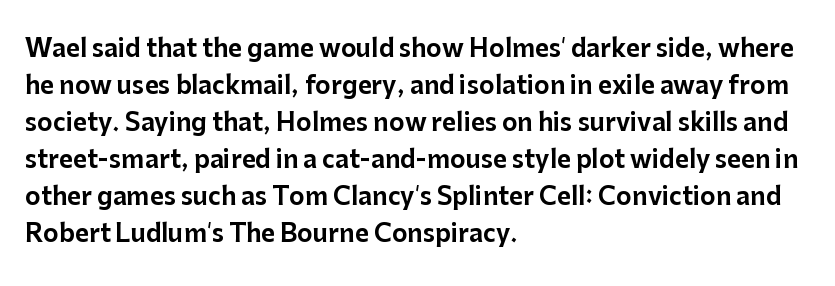
Q: Is the text italic (slanted)? A: No, it is upright.
Q: Is the text underlined? A: No.
Q: How is the paragraph aligned? A: Left-aligned.
Q: Is the spacing between letters normal or unusually wide? A: Normal.
Q: Is the spacing between lines tight, normal or loose? A: Normal.
